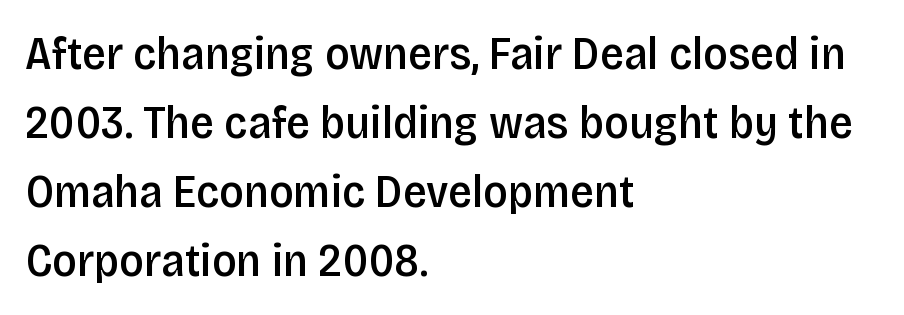
The image shows 47 px semibold, condensed sans-serif type, upright; set left-aligned, normal line spacing (1.47x), normal letter spacing, not underlined; low stroke contrast and a large x-height.
